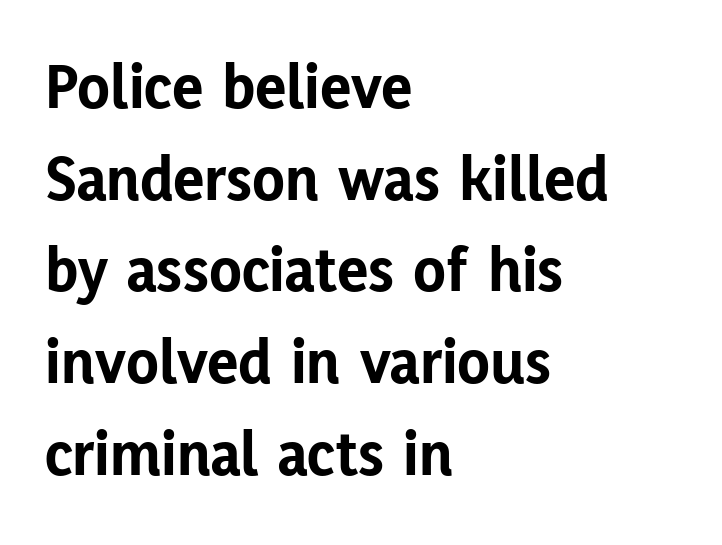
{"serif": "no", "italic": "no", "bold": "yes", "weight": "bold", "width": "normal", "stroke_contrast": "low", "x_height": "medium", "monospaced": "no", "underline": "no", "align": "left", "line_spacing": "normal", "line_spacing_ratio": 1.39, "letter_spacing": "normal", "letter_spacing_em": 0.0, "glyph_px": 66}
